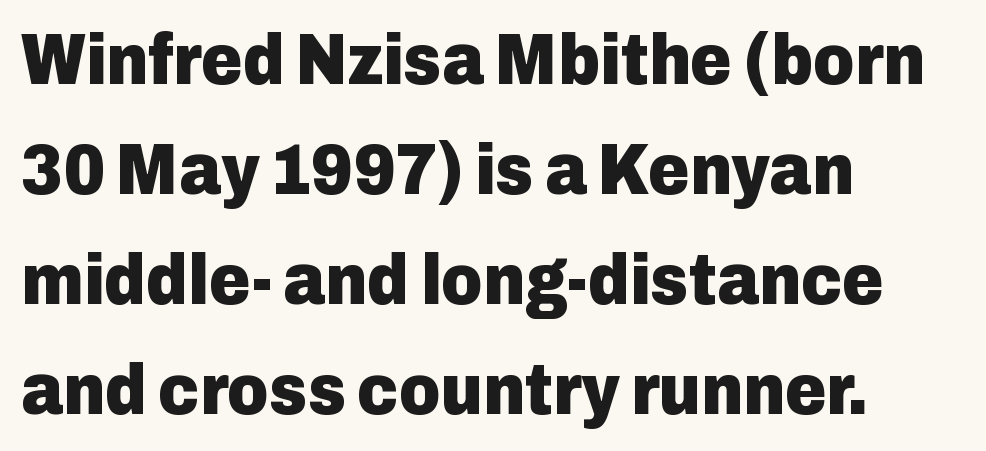
The image shows 71 px heavy sans-serif type, upright; set left-aligned, normal line spacing (1.55x), normal letter spacing, not underlined; low stroke contrast and a medium x-height.
